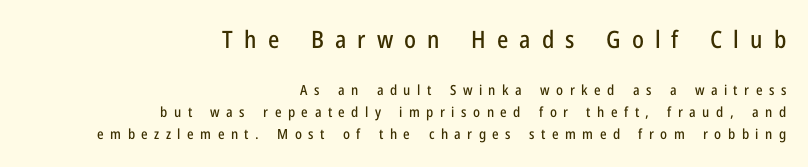
The image shows 24 px text type, upright; set right-aligned, normal line spacing (1.6x), unusually wide letter spacing (+0.46 em), not underlined; the first (top) block is 1.71x larger.
